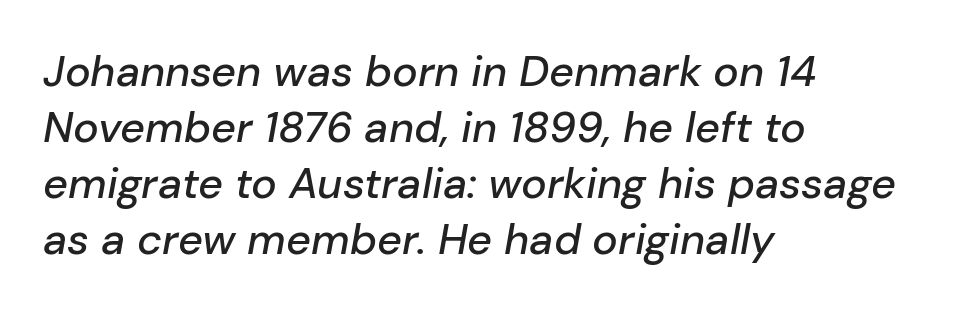
A classic flush-left, rag-right setting is used for this passage. Regular leading. Slant detected: the letters are inclined. Nobody touched the tracking dial on this one. Do the characters align in a grid? No, the font is proportional. Only glyphs here, with clear space below each row.
